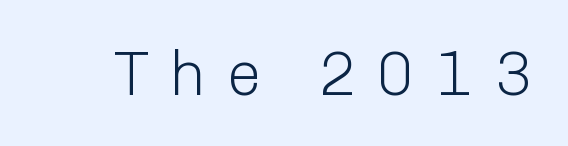
{"serif": "no", "italic": "no", "bold": "no", "weight": "light", "width": "normal", "stroke_contrast": "low", "x_height": "medium", "monospaced": "no", "underline": "no", "letter_spacing": "wide", "letter_spacing_em": 0.32, "glyph_px": 63}
